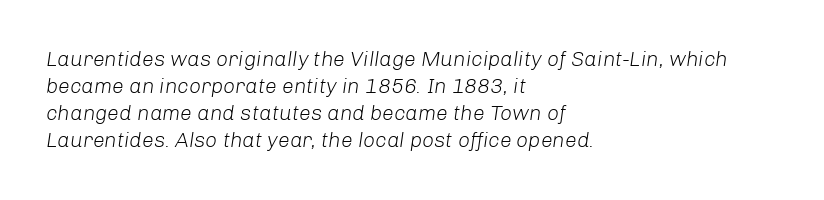
Reading down the column, the eye jumps a familiar distance to each next line. Stems and bowls with no extra thickness — not bold. Tall strokes in this sample are angled rather than plumb. Where is the straight margin? On the left. The gap between lines stays unmarked.
